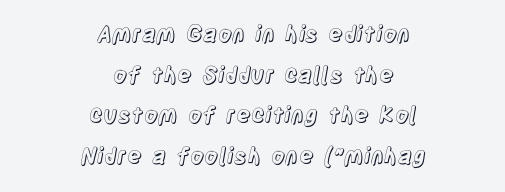
{"underline": "no", "align": "center", "line_spacing_ratio": 1.85, "letter_spacing": "normal", "letter_spacing_em": 0.0, "glyph_px": 22}
